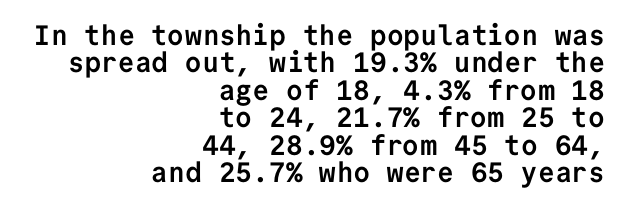
The passage shown is not underscored anywhere. Heft: maximum for text — a bold. Does extra space separate the letters? No, they use regular spacing. A typesetter would call this leading minimal, almost set solid. Do the characters align in a grid? Yes, the font is monospaced. The type sits square on the baseline with zero lean.
